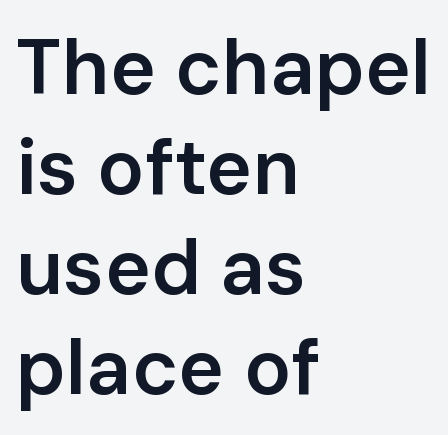
The image shows 78 px semibold sans-serif type, upright; set left-aligned, normal line spacing (1.28x), normal letter spacing, not underlined; low stroke contrast and a medium x-height.
